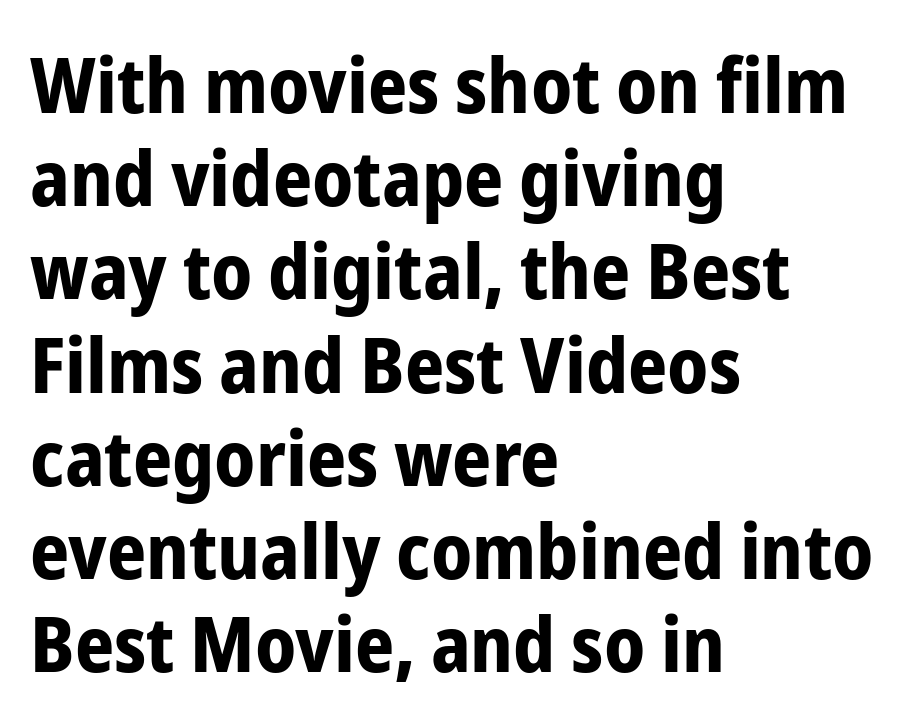
Notice how thick the strokes are: this is what a full bold looks like. Glyph-to-glyph distance matches everyday printed text. Clear beneath every line of the passage. If you drew a ruler down the left edge, every line would touch it. Is this a sans? Yes — the strokes have no serifs. Varying glyph widths throughout — classic text-font behaviour.
